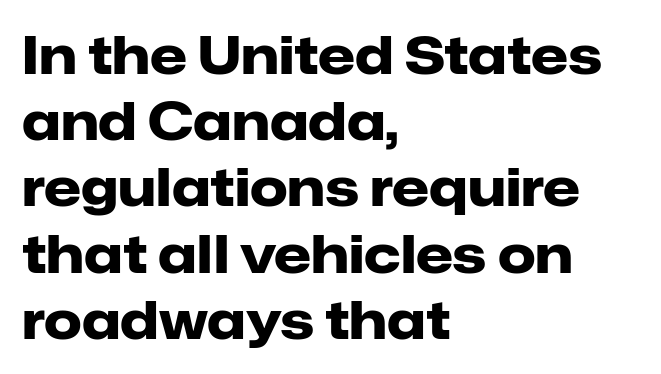
The image shows 53 px heavy sans-serif type, upright; set left-aligned, normal line spacing (1.25x), normal letter spacing, not underlined; low stroke contrast and a medium x-height.
